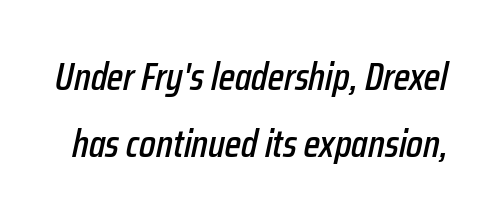
A typesetter would mark this as italic. Here the glyphs are tracked normally, forming tight word shapes. Decoration check: the copy has no underline. The face used here is proportionally spaced, like ordinary book or web type.
